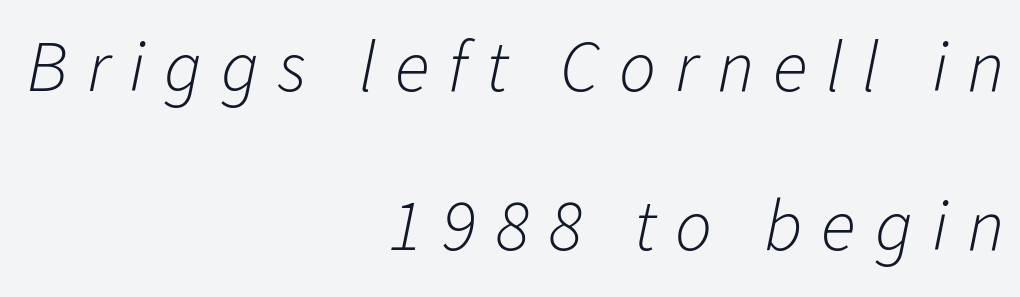
Q: Is the text bold? A: No.
Q: Is the text italic (slanted)? A: Yes, it leans right by about 11 degrees.
Q: Is the text underlined? A: No.
Q: How is the paragraph aligned? A: Right-aligned.
Q: Is the spacing between letters normal or unusually wide? A: Unusually wide.
Q: Is the spacing between lines tight, normal or loose? A: Loose.
Q: Width (condensed, normal, or wide)? A: Normal.
Q: Stroke contrast? A: Low.
Q: x-height? A: Medium.
Q: Monospaced? A: No.
